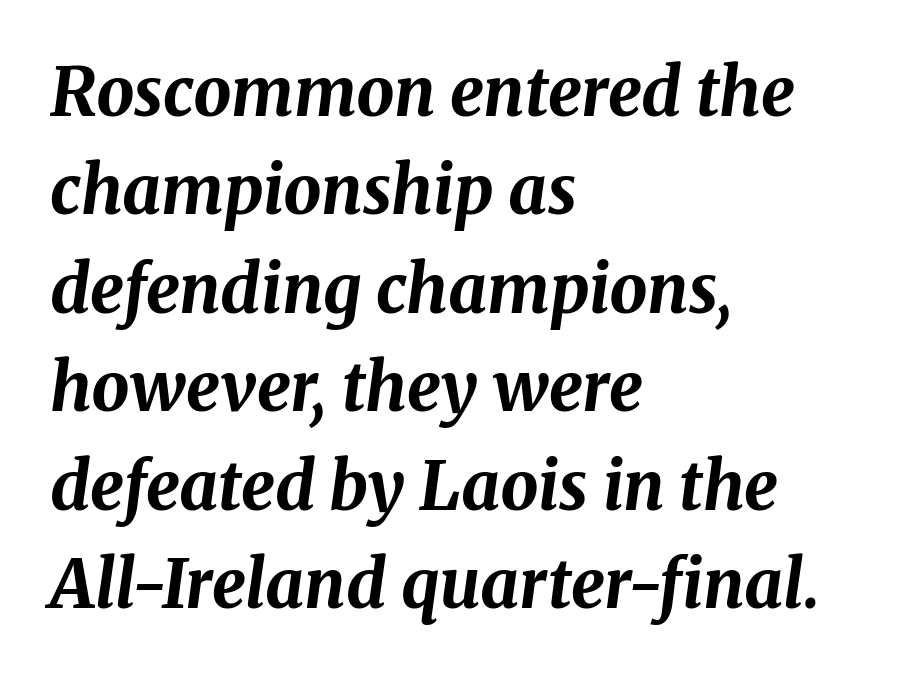
The image shows 67 px bold type, italic (leaning right); set left-aligned, normal line spacing (1.47x), normal letter spacing, not underlined; medium stroke contrast and a medium x-height.
